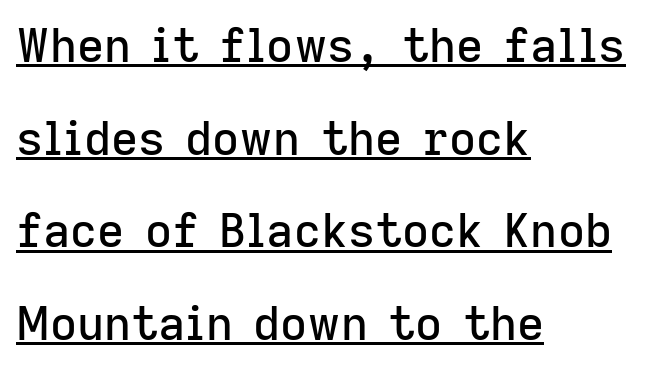
This is the regular roman posture of the typeface. You could fit nearly another row in the gap between these rows. This sample has the flowing, uneven cadence of proportional lettering. Caption: multi-line text, flush left, ragged right. Are there feet on the stems? There aren't — it's a sans.
